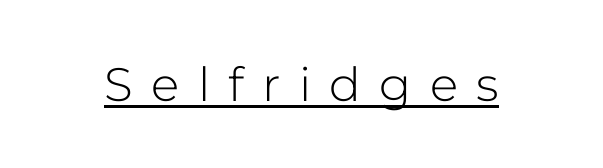
The image shows 47 px light sans-serif type, upright; set unusually wide letter spacing (+0.39 em), underlined; low stroke contrast and a medium x-height.
